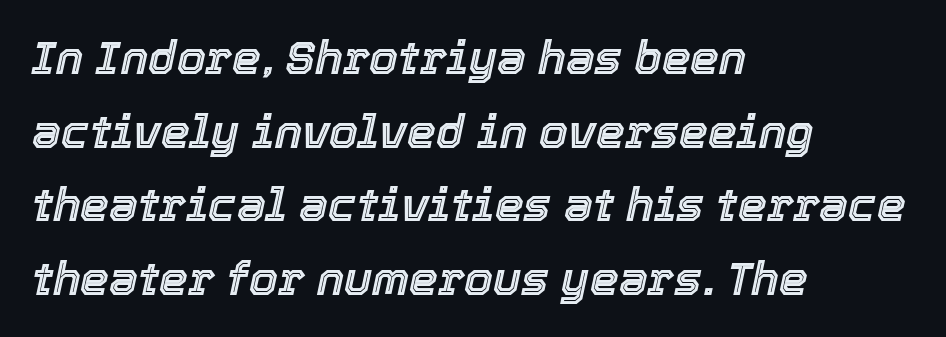
Q: Is the text italic (slanted)? A: Yes, it leans right by about 12 degrees.
Q: Is the text underlined? A: No.
Q: How is the paragraph aligned? A: Left-aligned.
Q: Is the spacing between letters normal or unusually wide? A: Normal.
Q: Is the spacing between lines tight, normal or loose? A: Normal.
Q: Width (condensed, normal, or wide)? A: Normal.
Q: x-height? A: Medium.
Q: Monospaced? A: No.
